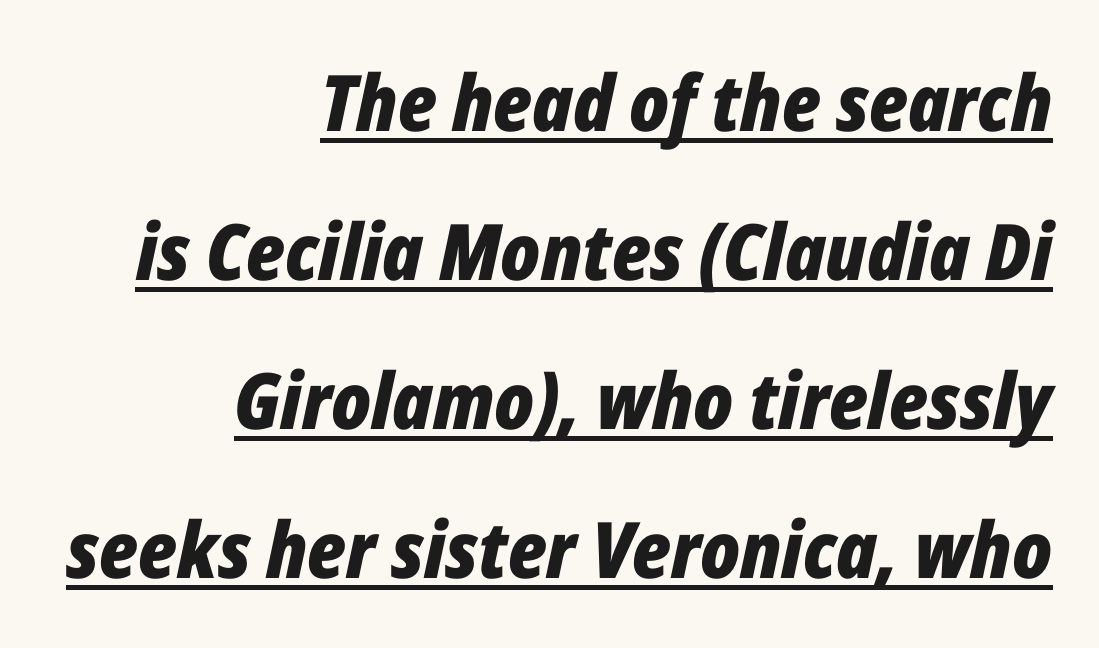
The image shows 78 px bold, condensed type, italic (leaning right); set right-aligned, loose line spacing (1.91x), normal letter spacing, underlined; low stroke contrast and a medium x-height.
